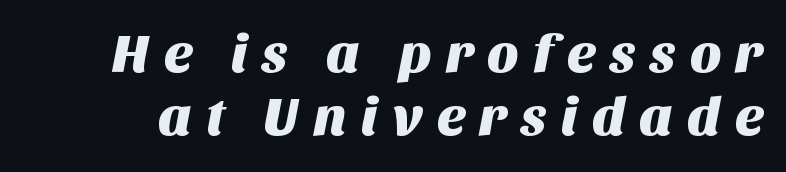
The image shows 55 px sans-serif type; set tight line spacing (1.14x), unusually wide letter spacing (+0.24 em), not underlined; medium stroke contrast and a large x-height.
